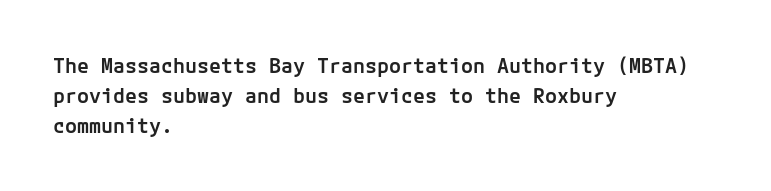
The image shows 20 px text type, upright; set left-aligned, normal line spacing (1.5x), normal letter spacing, not underlined.
